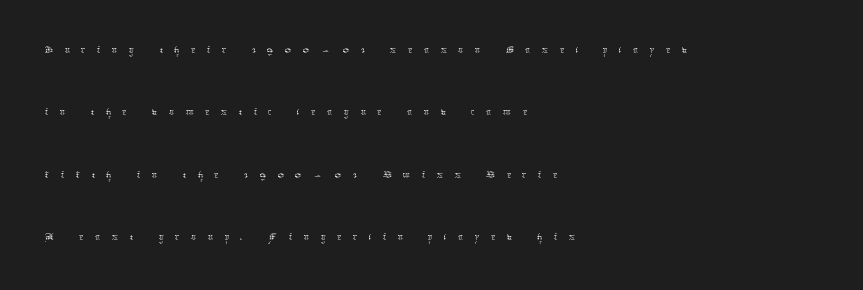
{"italic": "no", "bold": "no", "underline": "no", "align": "left", "line_spacing": "loose", "line_spacing_ratio": 2.4, "letter_spacing": "wide", "letter_spacing_em": 0.43, "glyph_px": 26}
